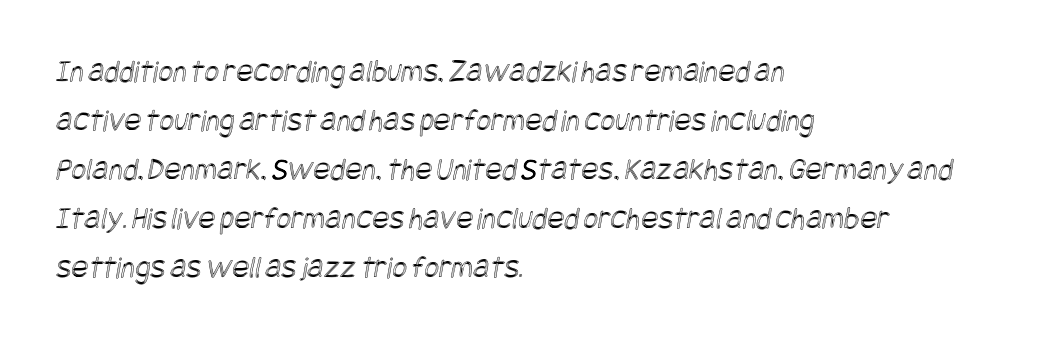
The space between consecutive lines is moderate. Beneath every word, the page is bare. The horizontal fit of the characters is conventional and even. Line starts are locked; line ends wander.
